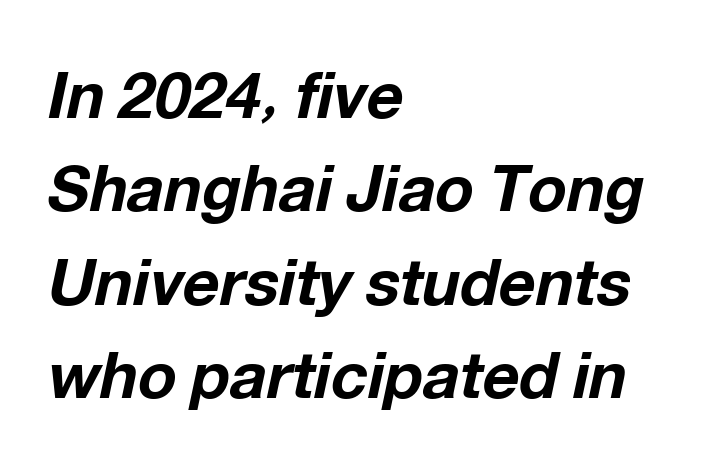
Q: Is the text bold? A: Yes.
Q: Is the text italic (slanted)? A: Yes, it leans right by about 12 degrees.
Q: Is the text underlined? A: No.
Q: How is the paragraph aligned? A: Left-aligned.
Q: Is the spacing between letters normal or unusually wide? A: Normal.
Q: Is the spacing between lines tight, normal or loose? A: Normal.
Q: Width (condensed, normal, or wide)? A: Normal.
Q: Stroke contrast? A: Low.
Q: x-height? A: Medium.
Q: Monospaced? A: No.
